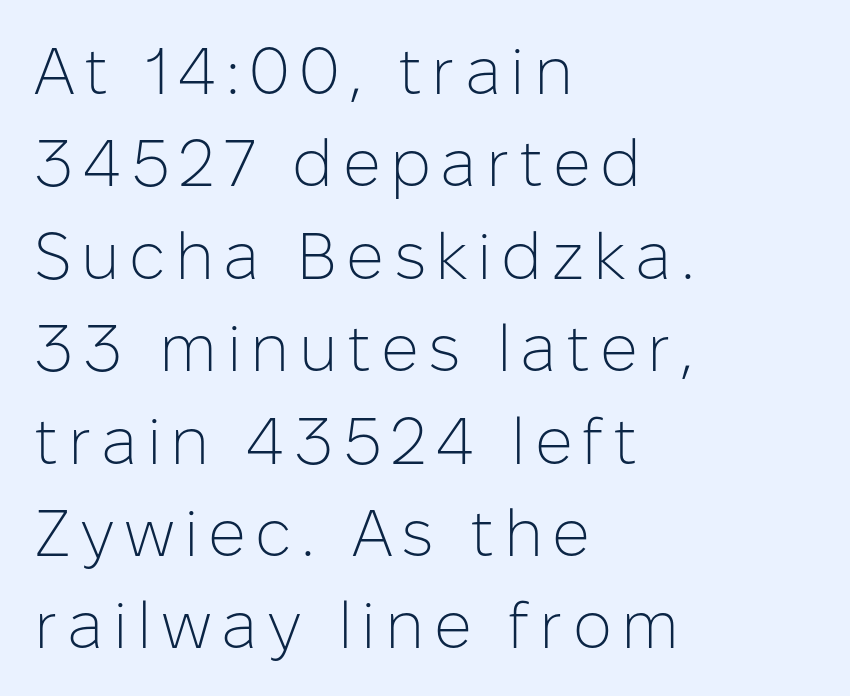
Q: Is the text bold? A: No.
Q: Is the text italic (slanted)? A: No, it is upright.
Q: Is the typeface a serif or a sans-serif typeface? A: Sans-serif.
Q: Is the text underlined? A: No.
Q: How is the paragraph aligned? A: Left-aligned.
Q: Is the spacing between lines tight, normal or loose? A: Normal.
Q: Width (condensed, normal, or wide)? A: Normal.
Q: Stroke contrast? A: Low.
Q: x-height? A: Medium.
Q: Monospaced? A: No.
